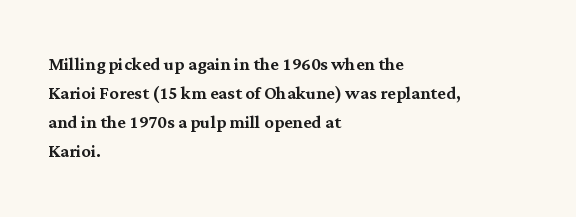
Posture: straight, roman, zero tilt. The passage shown is not underscored anywhere. The rendering anchors every line to the left-hand side. The gaps between neighbouring characters are ordinary and unremarkable.
